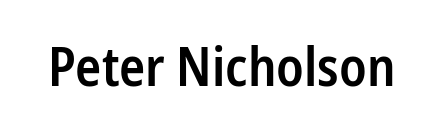
{"serif": "no", "italic": "no", "bold": "semi", "weight": "semibold", "width": "condensed", "stroke_contrast": "low", "x_height": "medium", "monospaced": "no", "underline": "no", "letter_spacing": "normal", "letter_spacing_em": 0.0, "glyph_px": 54}
